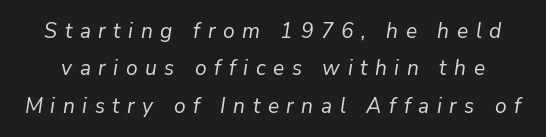
The image shows 21 px text type, italic (leaning right); set line spacing 1.78x, unusually wide letter spacing (+0.36 em), not underlined.
